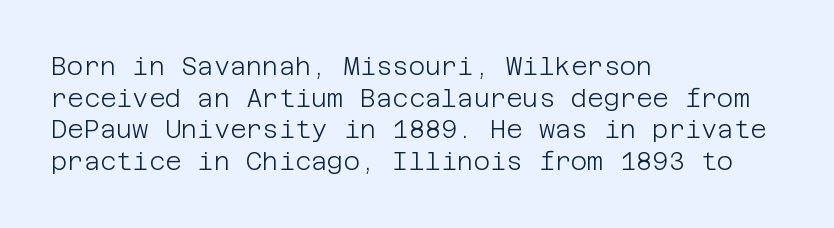
The characters are drawn with everyday or finer stroke widths. The string is rendered with underlining switched off. Leading matches the norm, producing a regular column. This sample uses plain, unmodified letter spacing.
